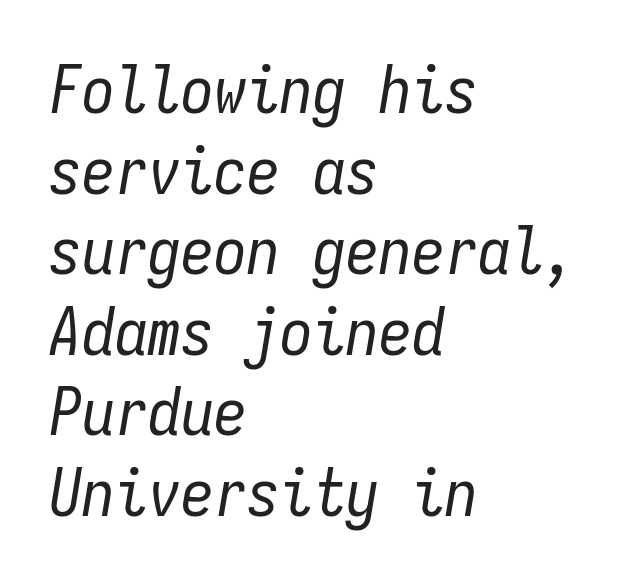
Q: Is the text bold? A: No.
Q: Is the text italic (slanted)? A: Yes, it leans right by about 9 degrees.
Q: Is the text underlined? A: No.
Q: How is the paragraph aligned? A: Left-aligned.
Q: Is the spacing between letters normal or unusually wide? A: Normal.
Q: Width (condensed, normal, or wide)? A: Condensed.
Q: Stroke contrast? A: Low.
Q: x-height? A: Medium.
Q: Monospaced? A: Yes.
